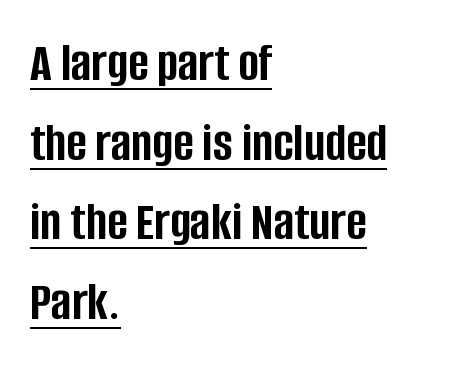
The image shows 55 px semibold, condensed sans-serif type, upright; set left-aligned, normal line spacing (1.45x), normal letter spacing, underlined; low stroke contrast and a large x-height.
